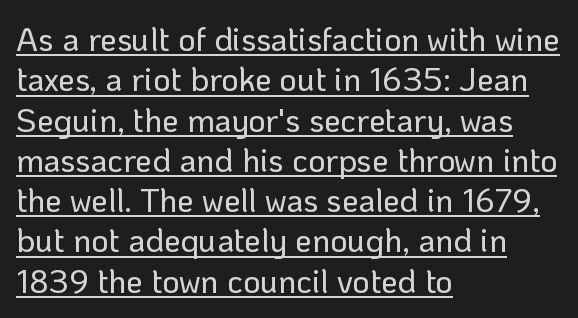
{"serif": "no", "italic": "no", "width": "normal", "stroke_contrast": "low", "x_height": "medium", "monospaced": "no", "underline": "yes", "align": "left", "line_spacing_ratio": 1.22, "letter_spacing": "normal", "letter_spacing_em": 0.0, "glyph_px": 33}
